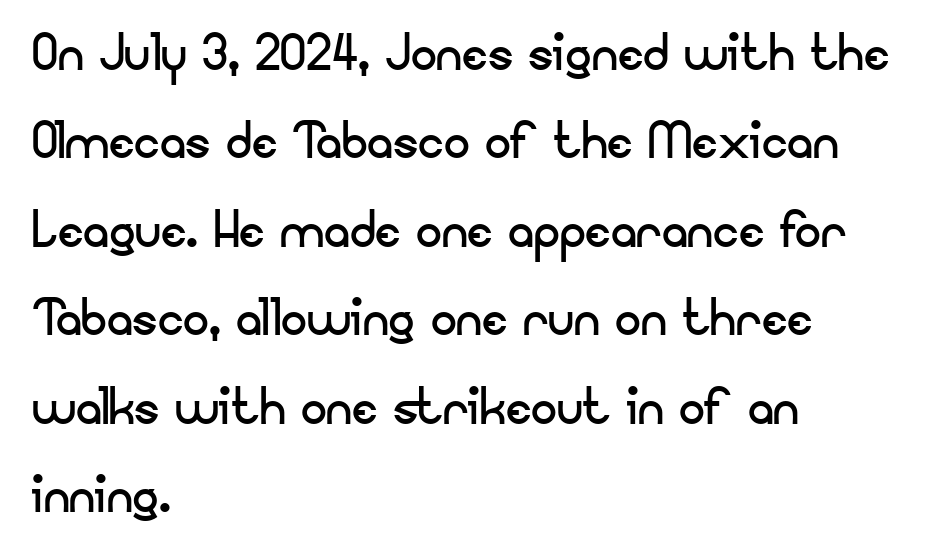
The strokes are not fattened; the text isn't bold. The typography opts for an upright posture over an oblique one. A clean baseline with only descenders dipping below it. One-word summary of the alignment: left.
